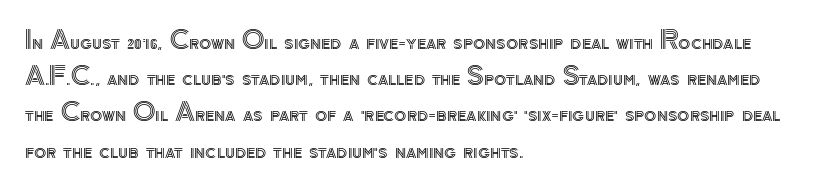
The image shows 25 px text type, upright; set left-aligned, normal line spacing (1.45x), normal letter spacing, not underlined.
